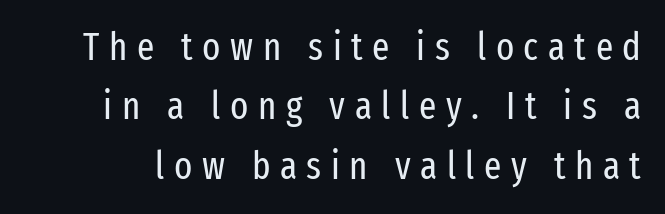
{"serif": "no", "italic": "no", "bold": "no", "weight": "regular", "width": "condensed", "stroke_contrast": "low", "x_height": "medium", "monospaced": "no", "underline": "no", "line_spacing": "normal", "line_spacing_ratio": 1.56, "letter_spacing": "wide", "letter_spacing_em": 0.25, "glyph_px": 38}
